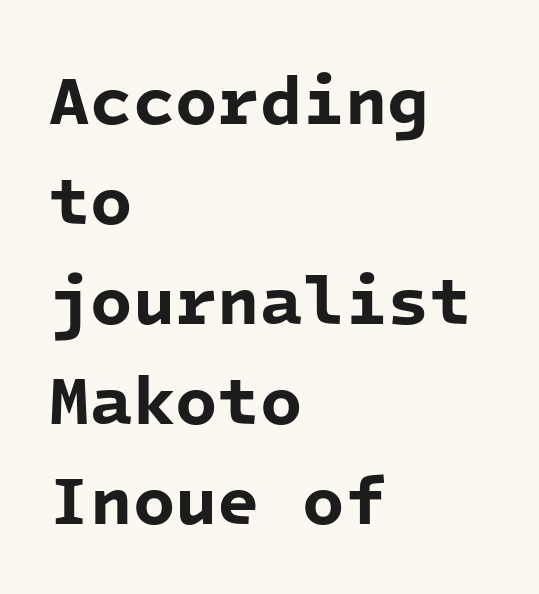
The image shows 69 px bold sans-serif type, monospaced; set left-aligned, normal line spacing (1.45x), normal letter spacing, not underlined; low stroke contrast and a medium x-height.
